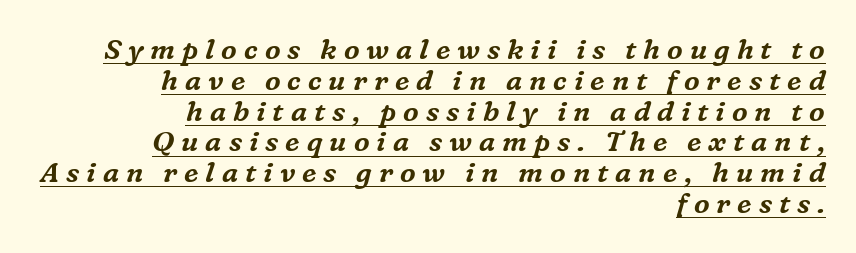
{"serif": "yes", "italic": "yes", "lean": "right", "slant_degrees": 16, "width": "normal", "stroke_contrast": "medium", "x_height": "medium", "monospaced": "no", "underline": "yes", "align": "right", "line_spacing": "tight", "line_spacing_ratio": 1.1, "letter_spacing": "wide", "letter_spacing_em": 0.25, "glyph_px": 28}
